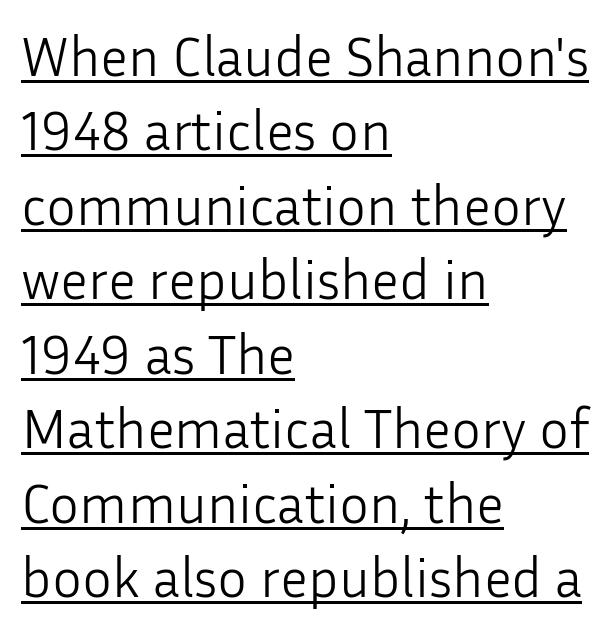
The image shows 56 px light sans-serif type, upright; set left-aligned, normal line spacing (1.33x), normal letter spacing, underlined; low stroke contrast and a medium x-height.
